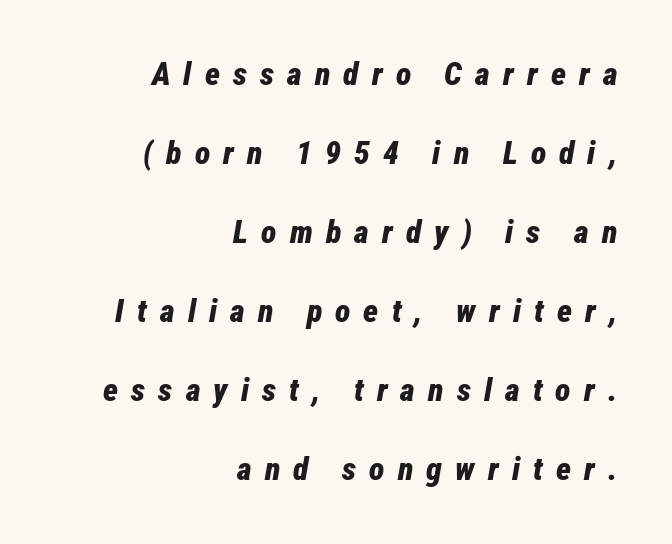
You could only call the tracking loose — the letters float apart. Plain, unruled lines of type. Every character sits at an angle, as italics do. Typographic density is high because the face is bold.
